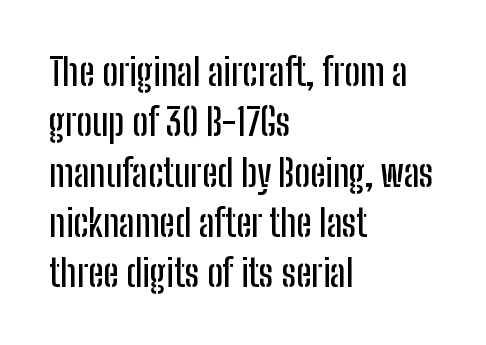
Q: Is the text italic (slanted)? A: No, it is upright.
Q: Is the typeface a serif or a sans-serif typeface? A: Sans-serif.
Q: Is the text underlined? A: No.
Q: How is the paragraph aligned? A: Left-aligned.
Q: Is the spacing between letters normal or unusually wide? A: Normal.
Q: Is the spacing between lines tight, normal or loose? A: Normal.
Q: Width (condensed, normal, or wide)? A: Condensed.
Q: Stroke contrast? A: Low.
Q: x-height? A: Medium.
Q: Monospaced? A: No.
